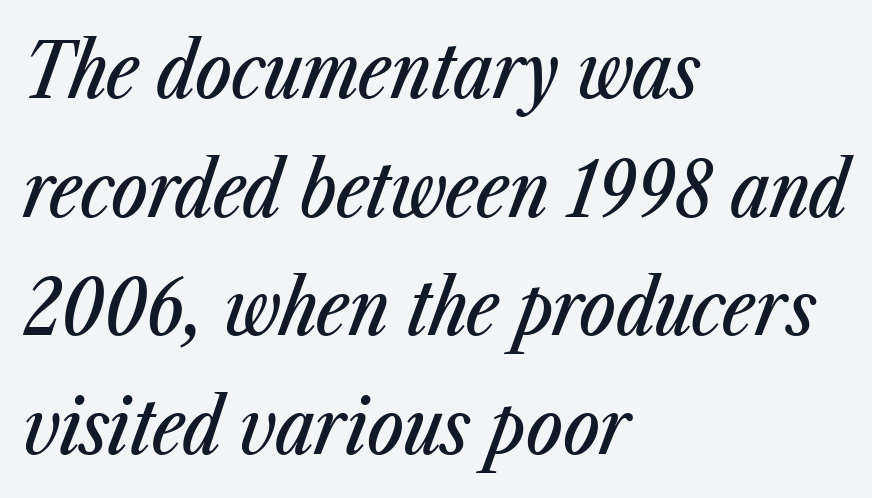
Every character sits at an angle, as italics do. Vertically, the passage feels balanced, rows spaced as you'd expect. Each letter keeps its own natural width here, so spacing adapts to shape. Visually the block forms a straight wall on the left and a jagged coastline on the right. Each row of text sits above clean, open space. Words appear dense and cohesive because spacing is normal.
